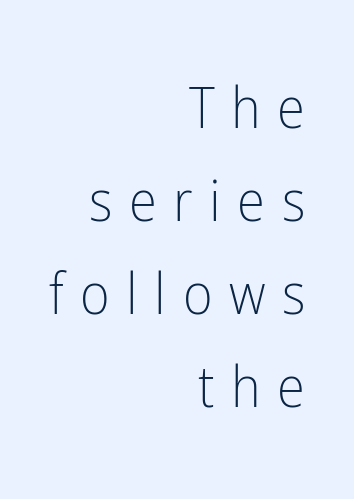
The image shows 57 px light, condensed sans-serif type, upright; set right-aligned, normal line spacing (1.63x), unusually wide letter spacing (+0.29 em), not underlined; low stroke contrast and a medium x-height.
